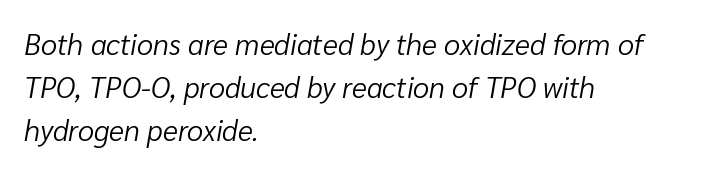
{"italic": "yes", "lean": "right", "slant_degrees": 10, "bold": "no", "weight": "light", "width": "normal", "stroke_contrast": "low", "x_height": "medium", "monospaced": "no", "underline": "no", "align": "left", "line_spacing": "normal", "line_spacing_ratio": 1.49, "letter_spacing": "normal", "letter_spacing_em": 0.0, "glyph_px": 29}
